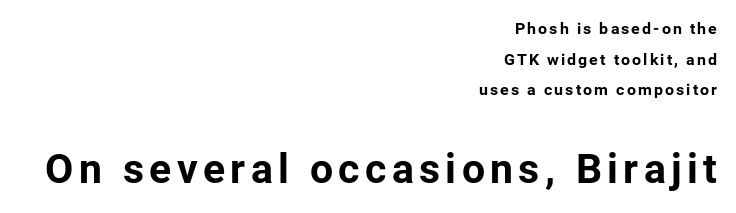
Q: Is the text bold? A: Yes.
Q: Is the text italic (slanted)? A: No, it is upright.
Q: Is the typeface a serif or a sans-serif typeface? A: Sans-serif.
Q: Is the text underlined? A: No.
Q: How is the paragraph aligned? A: Right-aligned.
Q: Is the spacing between lines tight, normal or loose? A: Loose.
Q: Which block of text is set in a larger size, the first (top) or the second (bottom)? A: The second (bottom) one.
Q: Width (condensed, normal, or wide)? A: Normal.
Q: Stroke contrast? A: Low.
Q: x-height? A: Medium.
Q: Monospaced? A: No.
